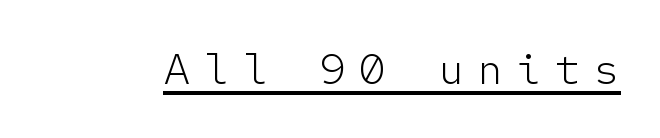
{"serif": "no", "italic": "no", "bold": "no", "weight": "light", "width": "normal", "stroke_contrast": "low", "x_height": "medium", "monospaced": "yes", "underline": "yes", "letter_spacing": "wide", "letter_spacing_em": 0.31, "glyph_px": 43}
